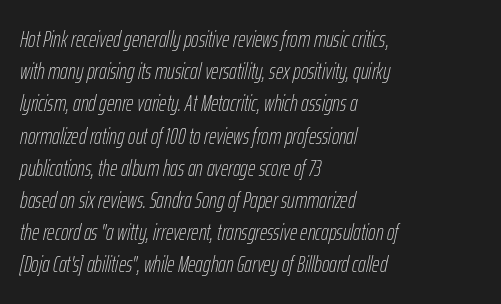
Q: Is the text bold? A: No.
Q: Is the text italic (slanted)? A: Yes, it leans right by about 12 degrees.
Q: Is the text underlined? A: No.
Q: How is the paragraph aligned? A: Left-aligned.
Q: Is the spacing between letters normal or unusually wide? A: Normal.
Q: Is the spacing between lines tight, normal or loose? A: Normal.
